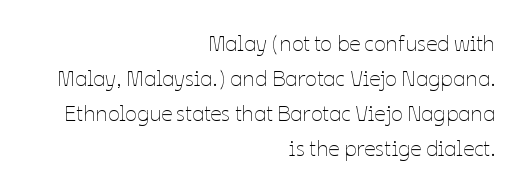
Ascenders rise straight up at ninety degrees. The space between consecutive lines is moderate. Letter spacing: default. Is the stroke heavy? The answer is a plain regular-or-lighter.
